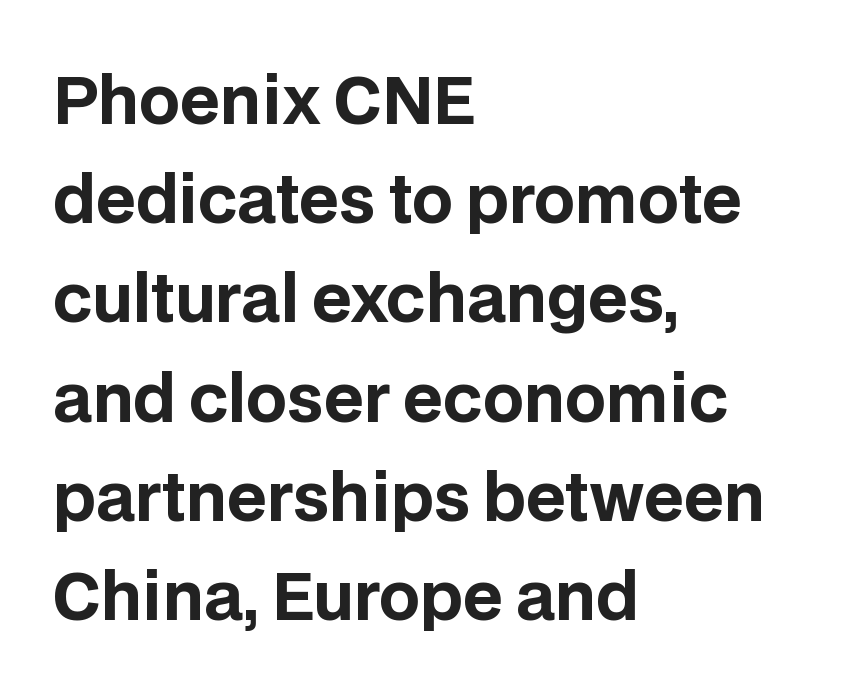
The rendering uses a bold face; every stroke is thick and dark. Notice how the passage keeps a crisp vertical edge on the left only. Interline gaps are of average width in this sample. The area under the type is left untouched. Check where the strokes stop: nothing finishes them off — pure sans. In terms of letterspacing, this is plain default setting.
